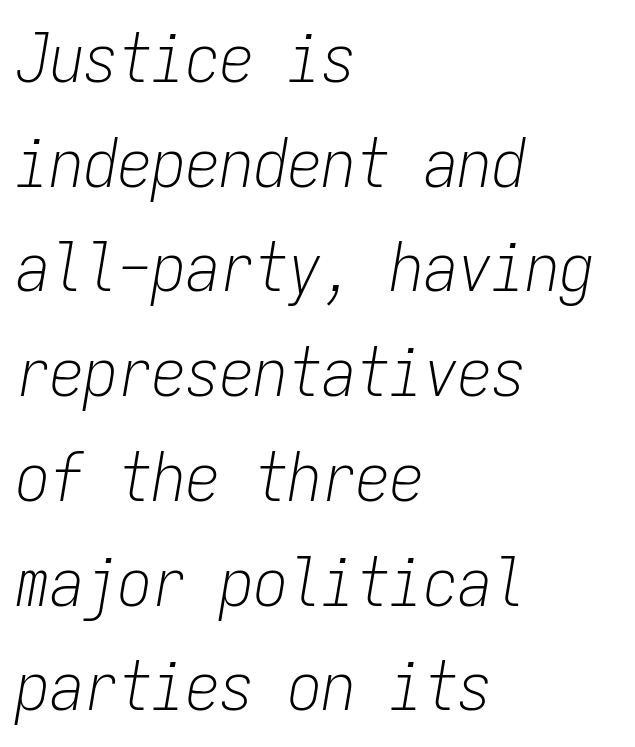
Q: Is the text bold? A: No.
Q: Is the text italic (slanted)? A: Yes, it leans right by about 9 degrees.
Q: Is the text underlined? A: No.
Q: How is the paragraph aligned? A: Left-aligned.
Q: Is the spacing between letters normal or unusually wide? A: Normal.
Q: Is the spacing between lines tight, normal or loose? A: Normal.
Q: Width (condensed, normal, or wide)? A: Condensed.
Q: Stroke contrast? A: Low.
Q: x-height? A: Medium.
Q: Monospaced? A: Yes.
